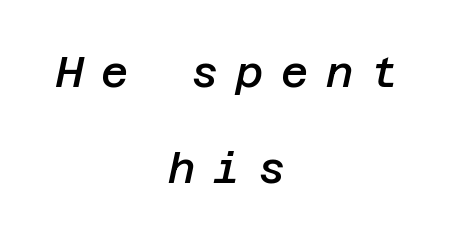
{"italic": "yes", "lean": "right", "slant_degrees": 12, "bold": "semi", "weight": "semibold", "width": "normal", "stroke_contrast": "low", "x_height": "large", "underline": "no", "align": "center", "line_spacing": "loose", "line_spacing_ratio": 2.29, "letter_spacing": "wide", "letter_spacing_em": 0.42, "glyph_px": 42}
